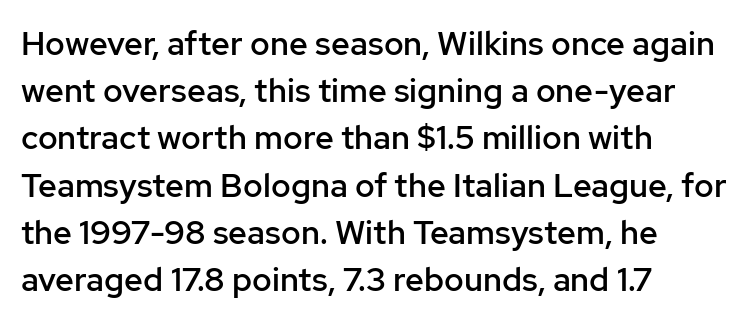
Letter spacing: default. This block has exactly the height ordinary leading produces. Quick note: underline off. Teacher's note: observe the even left margin — that is flush-left alignment.
